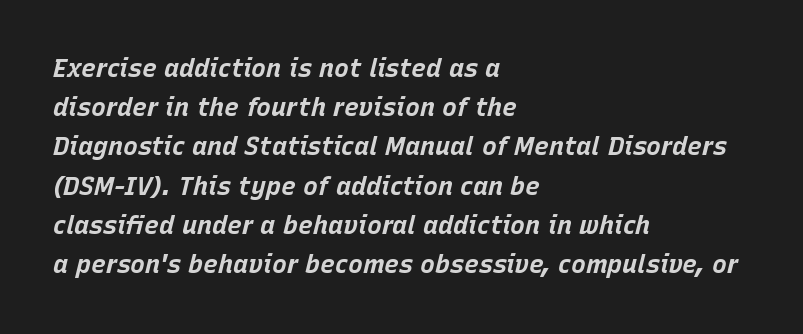
The image shows 25 px bold type, italic (leaning right); set left-aligned, normal line spacing (1.57x), normal letter spacing, not underlined.
